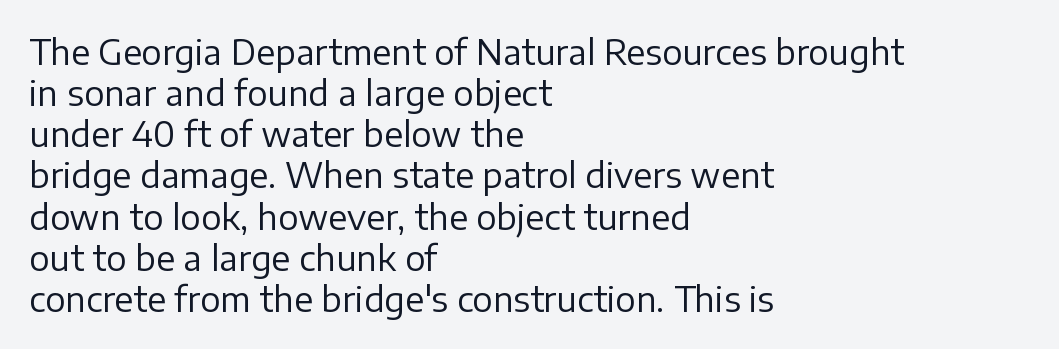
{"serif": "no", "italic": "no", "bold": "no", "weight": "regular", "width": "normal", "stroke_contrast": "low", "x_height": "medium", "monospaced": "no", "underline": "no", "align": "left", "line_spacing_ratio": 1.21, "letter_spacing": "normal", "letter_spacing_em": 0.0, "glyph_px": 34}
